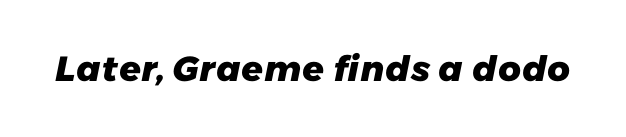
{"serif": "no", "bold": "yes", "weight": "heavy", "width": "normal", "stroke_contrast": "low", "x_height": "medium", "monospaced": "no", "underline": "no", "letter_spacing": "normal", "letter_spacing_em": 0.0, "glyph_px": 35}
